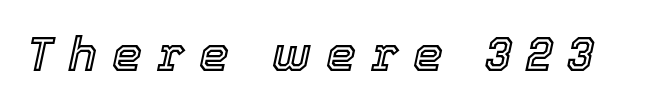
Q: Is the text italic (slanted)? A: Yes, it leans right by about 12 degrees.
Q: Is the text underlined? A: No.
Q: Is the spacing between letters normal or unusually wide? A: Unusually wide.
Q: Width (condensed, normal, or wide)? A: Normal.
Q: x-height? A: Medium.
Q: Monospaced? A: No.
